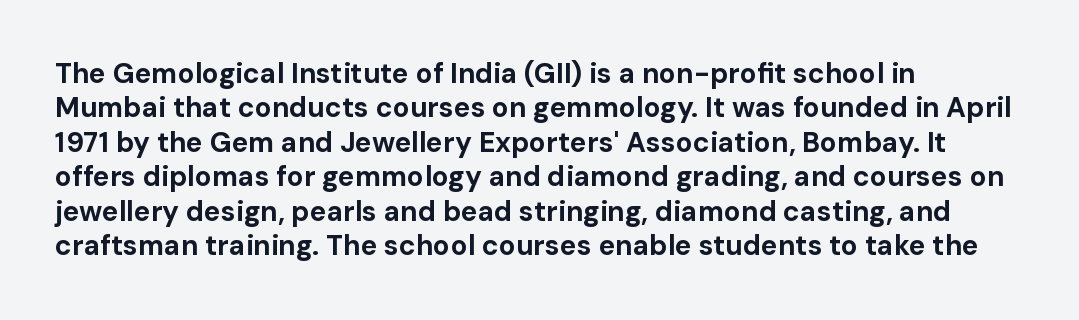
The image shows 28 px bold sans-serif type, upright; set left-aligned, line spacing 1.23x, normal letter spacing, not underlined; low stroke contrast and a medium x-height.
